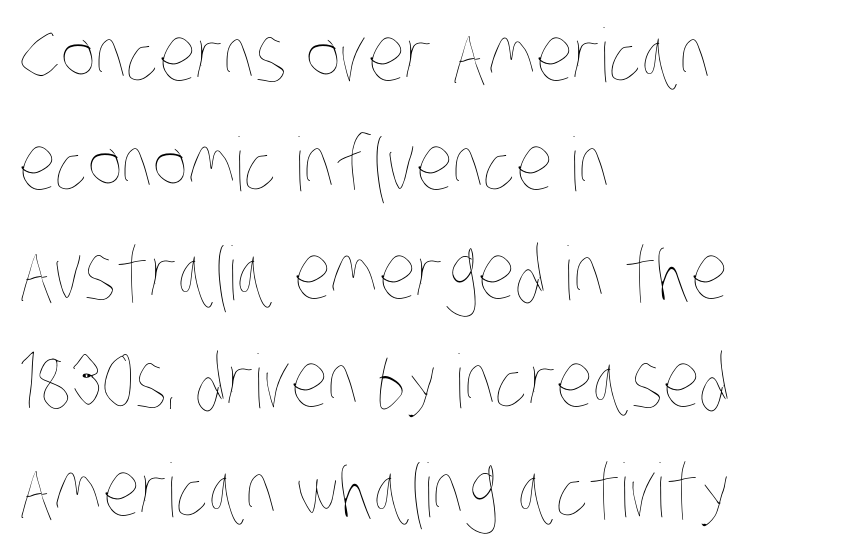
The cut favours lightness, reaching ordinary text weight at its darkest. The rendering uses natural spacing where letterforms have individual widths. This sample uses plain, unmodified letter spacing. This rendering features lettering with no underline. Is the block centered? No — it sits flush against the left margin.
